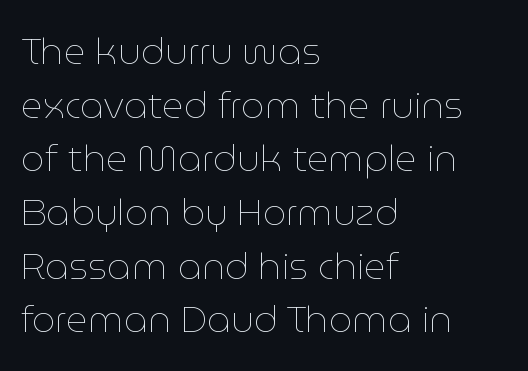
Q: Is the text bold? A: No.
Q: Is the text italic (slanted)? A: No, it is upright.
Q: Is the text underlined? A: No.
Q: How is the paragraph aligned? A: Left-aligned.
Q: Is the spacing between letters normal or unusually wide? A: Normal.
Q: Is the spacing between lines tight, normal or loose? A: Normal.
Q: Width (condensed, normal, or wide)? A: Normal.
Q: Stroke contrast? A: Low.
Q: x-height? A: Medium.
Q: Monospaced? A: No.
